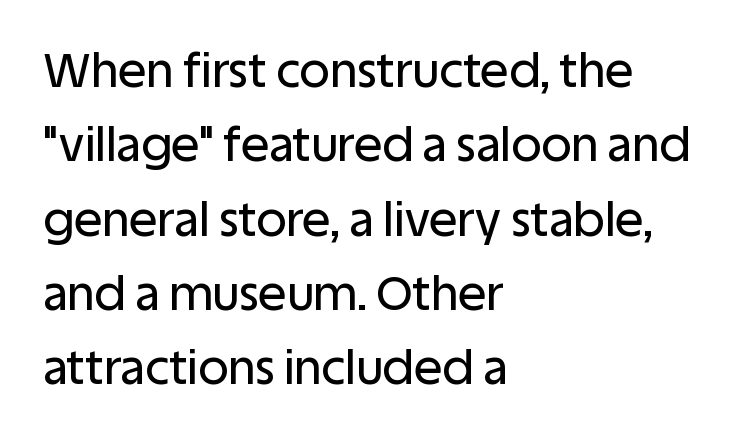
These lines are rendered in a variable-pitch font. The space between consecutive lines is moderate. Honestly, the letter spacing is just normal — you wouldn't notice it. No feet cap the strokes, marking this as sans-serif type. Italic: no, the glyphs are upright roman. Has an underline been added? It has not.
